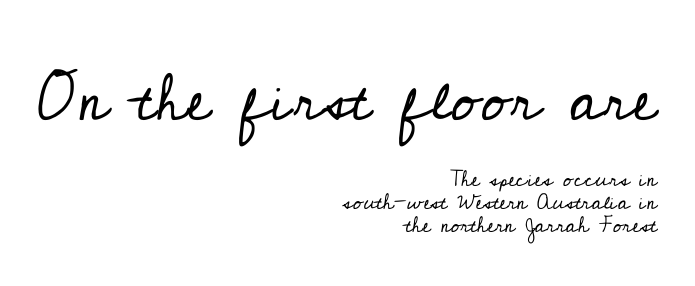
The image shows 65 px regular-weight serif type; set right-aligned, tight line spacing (1.05x), normal letter spacing, not underlined; the first (top) block is 2.95x larger; low stroke contrast and a small x-height.
